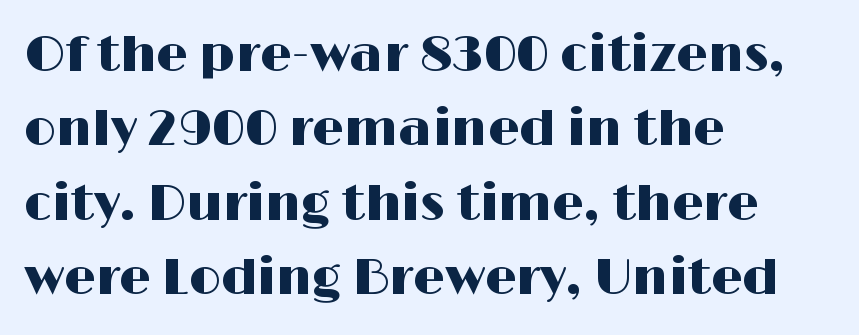
{"serif": "no", "italic": "no", "width": "wide", "stroke_contrast": "high", "x_height": "medium", "monospaced": "no", "underline": "no", "align": "left", "line_spacing": "normal", "line_spacing_ratio": 1.49, "letter_spacing": "normal", "letter_spacing_em": 0.0, "glyph_px": 50}
